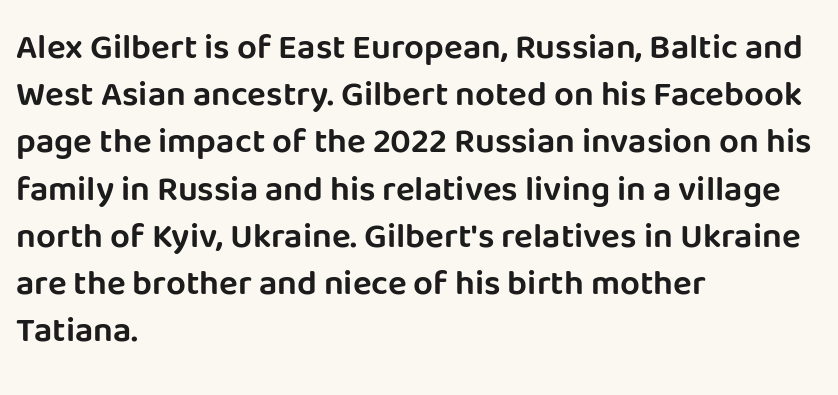
Is there much room between lines? A standard amount, neither cramped nor airy. The tracking reads as untouched default to a designer's eye. Do the characters align in a grid? No, the font is proportional. Nobody drew a line under any word here. Style check: upright. Are there feet on the stems? There aren't — it's a sans.
